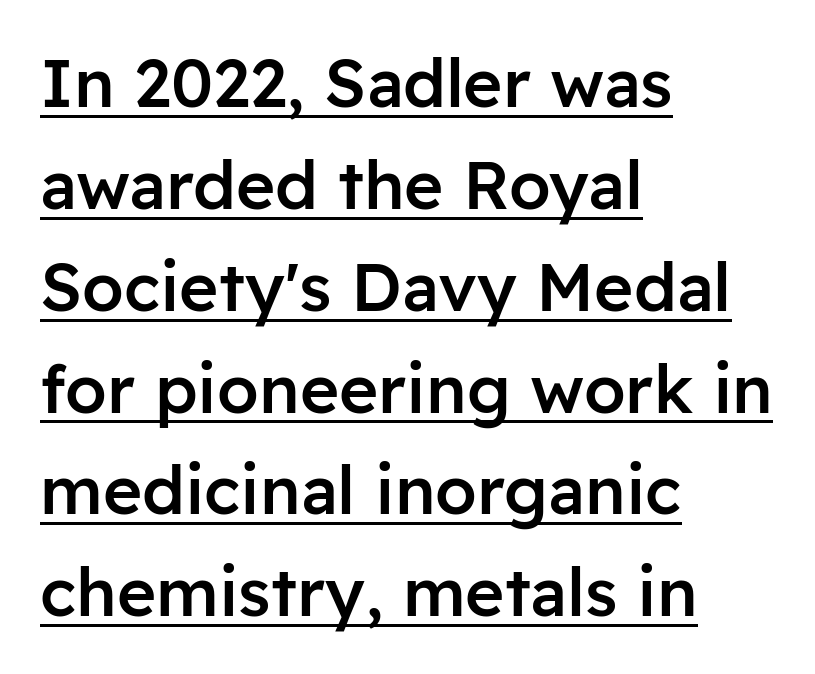
{"serif": "no", "italic": "no", "bold": "semi", "weight": "semibold", "width": "normal", "stroke_contrast": "low", "x_height": "medium", "monospaced": "no", "underline": "yes", "align": "left", "line_spacing": "normal", "line_spacing_ratio": 1.52, "letter_spacing": "normal", "letter_spacing_em": 0.0, "glyph_px": 67}
